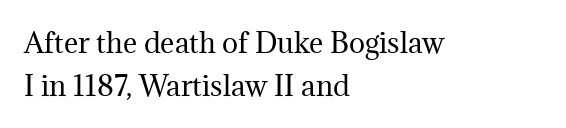
{"italic": "no", "bold": "no", "underline": "no", "align": "left", "line_spacing": "normal", "line_spacing_ratio": 1.59, "letter_spacing": "normal", "letter_spacing_em": 0.0, "glyph_px": 27}
